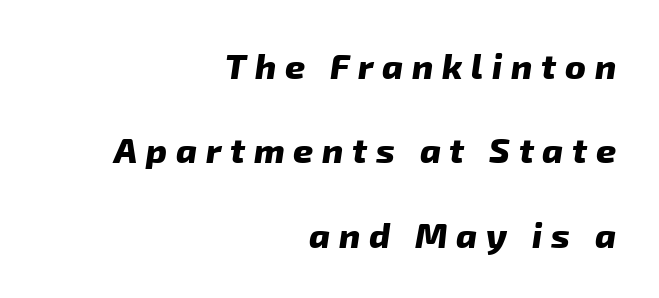
The image shows 35 px heavy sans-serif type; set right-aligned, loose line spacing (2.41x), unusually wide letter spacing (+0.25 em), not underlined; low stroke contrast and a medium x-height.
